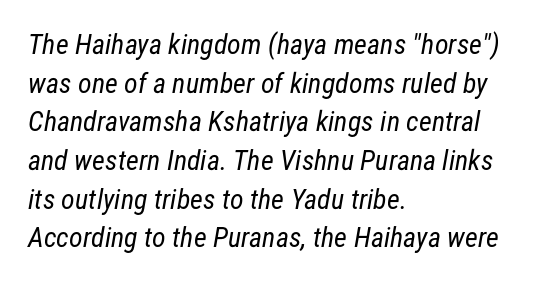
The image shows 28 px regular-weight, condensed sans-serif type; set left-aligned, normal line spacing (1.38x), normal letter spacing, not underlined; low stroke contrast and a medium x-height.
